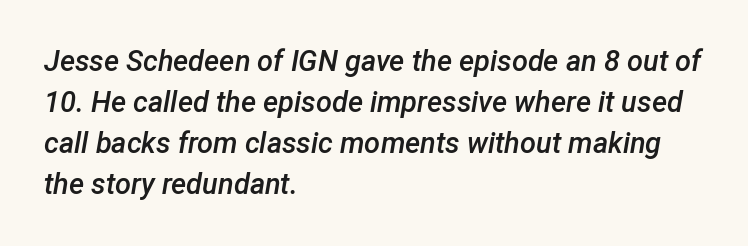
The gaps between neighbouring characters are ordinary and unremarkable. Letters rest on an invisible, unmarked baseline. The passage shown is typed in a proportional face where columns would drift. Summary of weight: moderately heavy, a semibold. The passage is arranged the way most books set body copy — flush left. Slanted lettering throughout.
